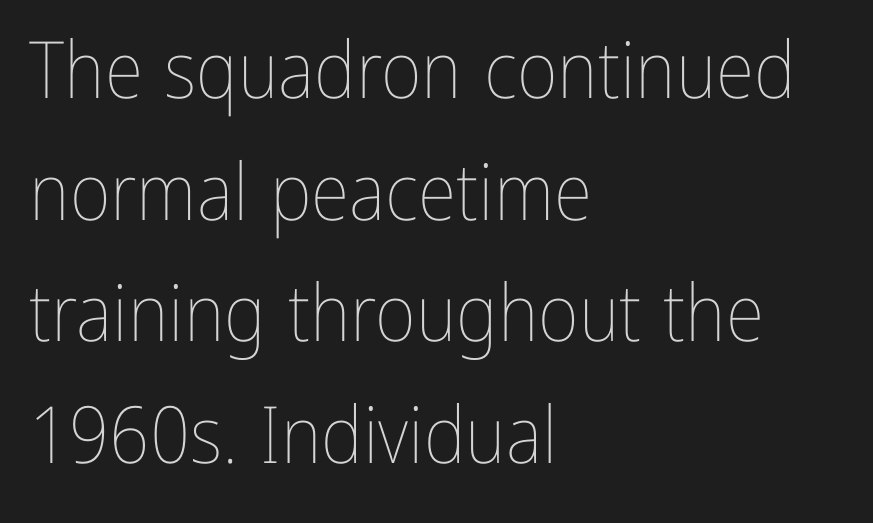
A quiet, ordinary-to-light weight characterises the typeface. A clean baseline with only descenders dipping below it. A typesetter would call this proportional, since set widths differ per character. Line spacing here is normal.
